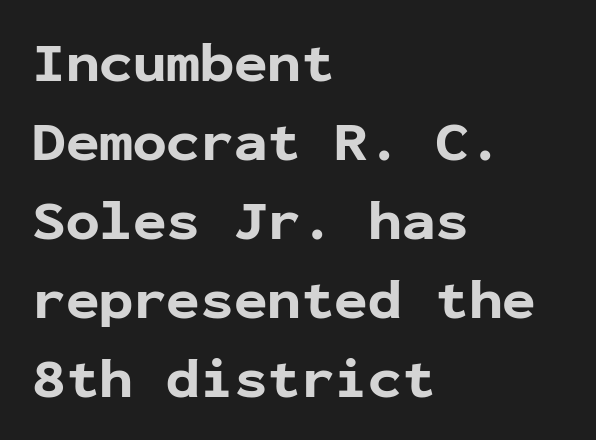
Q: Is the text bold? A: Yes.
Q: Is the text italic (slanted)? A: No, it is upright.
Q: Is the typeface a serif or a sans-serif typeface? A: Sans-serif.
Q: Is the text underlined? A: No.
Q: How is the paragraph aligned? A: Left-aligned.
Q: Is the spacing between letters normal or unusually wide? A: Normal.
Q: Is the spacing between lines tight, normal or loose? A: Normal.
Q: Width (condensed, normal, or wide)? A: Normal.
Q: Stroke contrast? A: Low.
Q: x-height? A: Medium.
Q: Monospaced? A: Yes.
